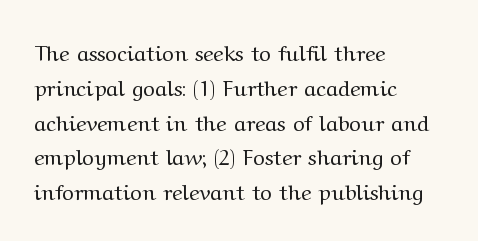
All the whitespace from short lines collects on the right. No extra tracking has been applied to these lines. Characters remain perfectly vertical along every line. The space beneath each line is pristine and unruled. Vertical stems look standard width or narrower in stroke.
